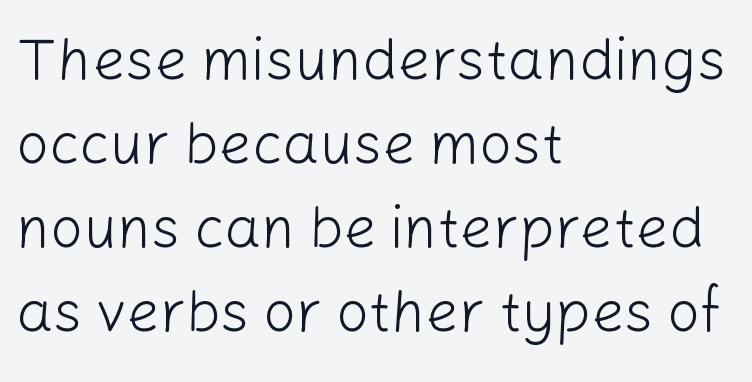
Q: Is the text bold? A: No.
Q: Is the text italic (slanted)? A: No, it is upright.
Q: Is the typeface a serif or a sans-serif typeface? A: Sans-serif.
Q: Is the text underlined? A: No.
Q: How is the paragraph aligned? A: Left-aligned.
Q: Is the spacing between letters normal or unusually wide? A: Normal.
Q: Is the spacing between lines tight, normal or loose? A: Normal.
Q: Width (condensed, normal, or wide)? A: Normal.
Q: Stroke contrast? A: Low.
Q: x-height? A: Medium.
Q: Monospaced? A: No.
